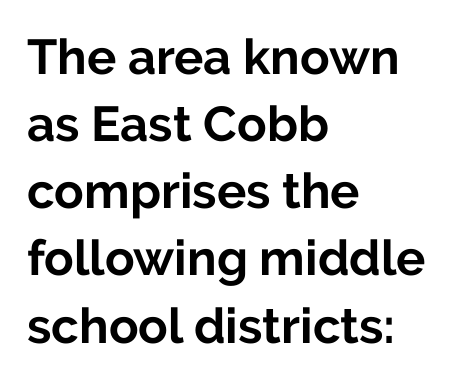
Q: Is the text bold? A: Yes.
Q: Is the text italic (slanted)? A: No, it is upright.
Q: Is the typeface a serif or a sans-serif typeface? A: Sans-serif.
Q: Is the text underlined? A: No.
Q: How is the paragraph aligned? A: Left-aligned.
Q: Is the spacing between letters normal or unusually wide? A: Normal.
Q: Is the spacing between lines tight, normal or loose? A: Normal.
Q: Width (condensed, normal, or wide)? A: Normal.
Q: Stroke contrast? A: Low.
Q: x-height? A: Medium.
Q: Monospaced? A: No.
